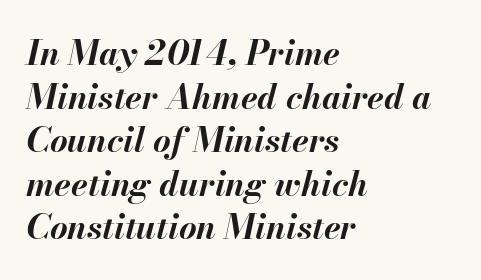
Q: Is the text bold? A: Yes.
Q: Is the text italic (slanted)? A: Yes, it leans right by about 13 degrees.
Q: Is the text underlined? A: No.
Q: How is the paragraph aligned? A: Left-aligned.
Q: Is the spacing between letters normal or unusually wide? A: Normal.
Q: Is the spacing between lines tight, normal or loose? A: Normal.
Q: Width (condensed, normal, or wide)? A: Normal.
Q: Stroke contrast? A: Medium.
Q: x-height? A: Small.
Q: Monospaced? A: No.
